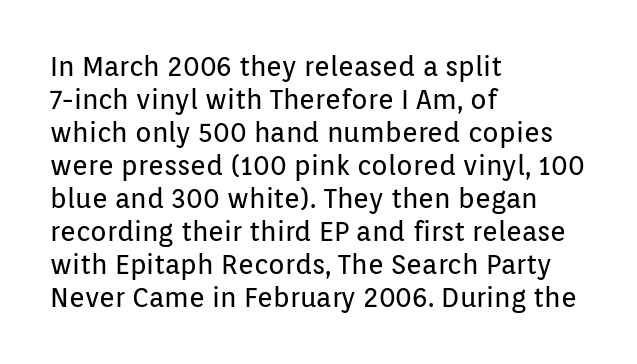
The type sits square on the baseline with zero lean. All the whitespace from short lines collects on the right. Students, note that the glyphs here touch the page at normal intervals. Weight class: somewhere from thin through regular. The foot of each line stays bare and open.
